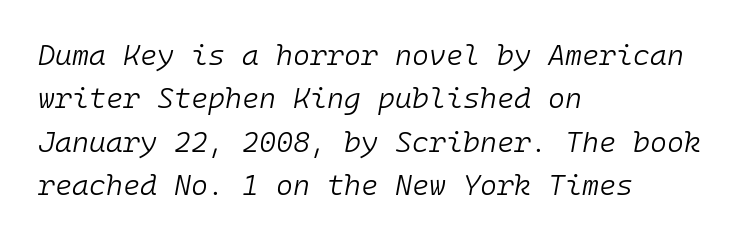
The image shows 29 px light type, italic (leaning right), monospaced; set left-aligned, normal line spacing (1.5x), normal letter spacing, not underlined; low stroke contrast and a medium x-height.
